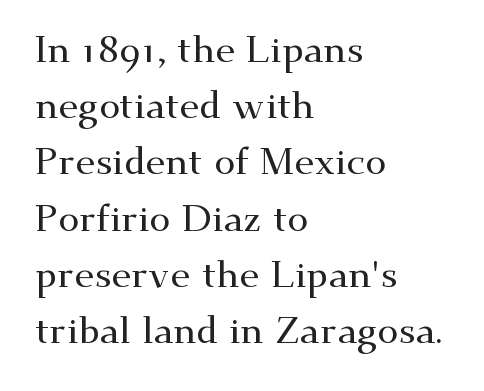
Q: Is the text italic (slanted)? A: No, it is upright.
Q: Is the typeface a serif or a sans-serif typeface? A: Serif.
Q: Is the text underlined? A: No.
Q: How is the paragraph aligned? A: Left-aligned.
Q: Is the spacing between letters normal or unusually wide? A: Normal.
Q: Is the spacing between lines tight, normal or loose? A: Normal.
Q: Width (condensed, normal, or wide)? A: Wide.
Q: Stroke contrast? A: Medium.
Q: x-height? A: Small.
Q: Monospaced? A: No.
